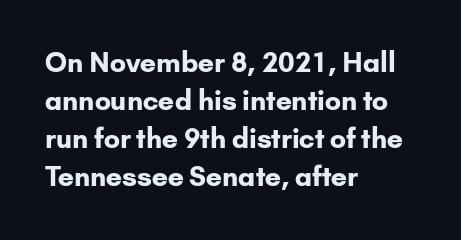
Q: Is the text bold? A: Yes.
Q: Is the text italic (slanted)? A: No, it is upright.
Q: Is the text underlined? A: No.
Q: How is the paragraph aligned? A: Left-aligned.
Q: Is the spacing between letters normal or unusually wide? A: Normal.
Q: Is the spacing between lines tight, normal or loose? A: Normal.
